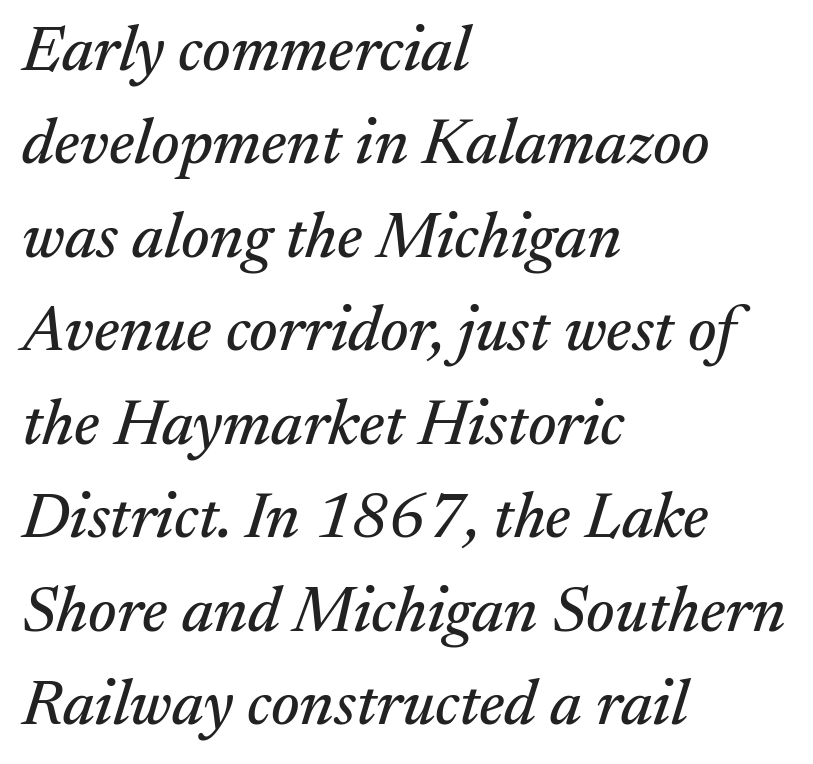
Look at the tracking — it's just the regular setting, nothing added. Looks like regular typesetting: each glyph gets only the width it needs. Each new line begins a customary step beneath the previous one. This is serif lettering, the kind often seen in printed books.
